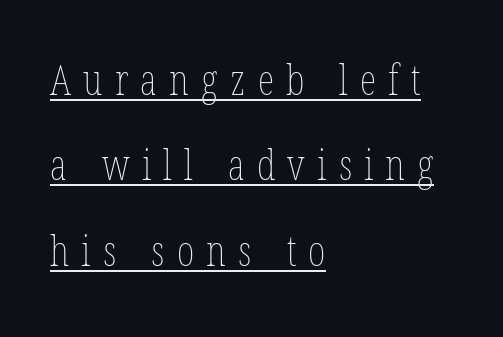
{"italic": "no", "bold": "no", "weight": "thin", "width": "condensed", "stroke_contrast": "low", "x_height": "medium", "monospaced": "no", "underline": "yes", "align": "left", "line_spacing": "loose", "line_spacing_ratio": 2.03, "letter_spacing": "wide", "letter_spacing_em": 0.29, "glyph_px": 42}
